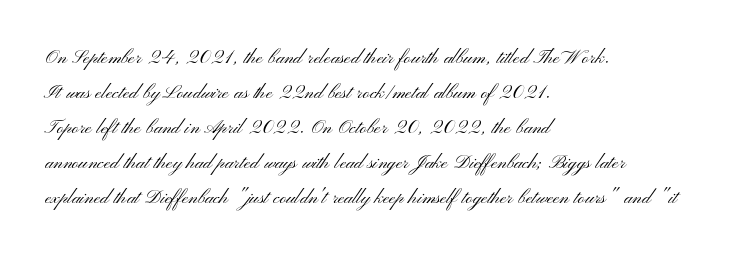
Q: Is the text bold? A: No.
Q: Is the text italic (slanted)? A: Yes.
Q: Is the text underlined? A: No.
Q: How is the paragraph aligned? A: Left-aligned.
Q: Is the spacing between letters normal or unusually wide? A: Normal.
Q: Is the spacing between lines tight, normal or loose? A: Normal.
